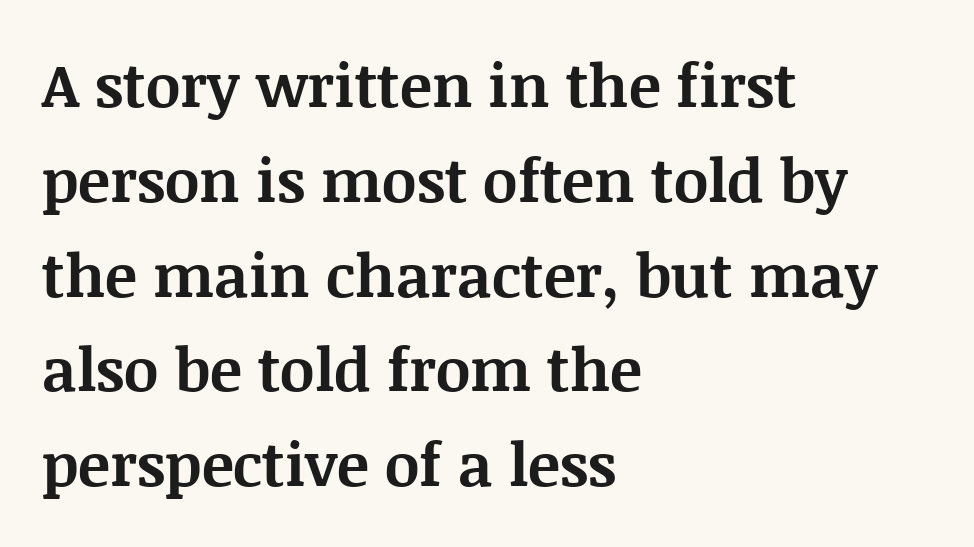
{"serif": "yes", "italic": "no", "bold": "yes", "weight": "bold", "width": "normal", "stroke_contrast": "medium", "x_height": "large", "monospaced": "no", "underline": "no", "align": "left", "line_spacing": "normal", "line_spacing_ratio": 1.58, "letter_spacing": "normal", "letter_spacing_em": 0.0, "glyph_px": 60}
